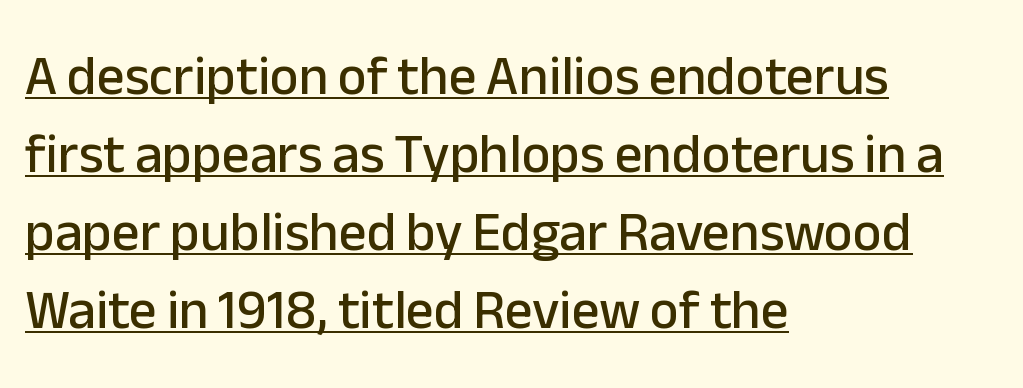
Q: Is the text italic (slanted)? A: No, it is upright.
Q: Is the typeface a serif or a sans-serif typeface? A: Sans-serif.
Q: Is the text underlined? A: Yes.
Q: How is the paragraph aligned? A: Left-aligned.
Q: Is the spacing between letters normal or unusually wide? A: Normal.
Q: Is the spacing between lines tight, normal or loose? A: Normal.
Q: Width (condensed, normal, or wide)? A: Normal.
Q: Stroke contrast? A: Low.
Q: x-height? A: Medium.
Q: Monospaced? A: No.
